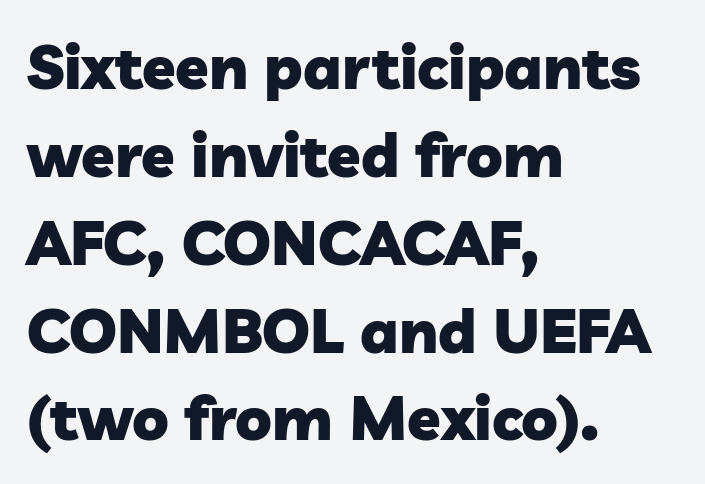
Anything drawn beneath the words? Only blank space. A normal amount of white space separates one row of letters from the next. Between one letter and the next there's only the usual sliver of space. Note: no serifs on the glyphs. The typesetter chose a ragged-right arrangement here.
